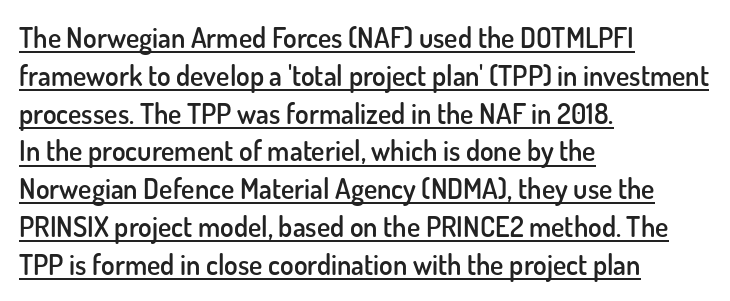
Observe the absence of serifs on each vertical stroke in this sample. This sample keeps an unexceptional amount of space between lines. This rendering leaves character spacing at its baseline value. Weight: semibold (demi). This is the regular roman posture of the typeface.
